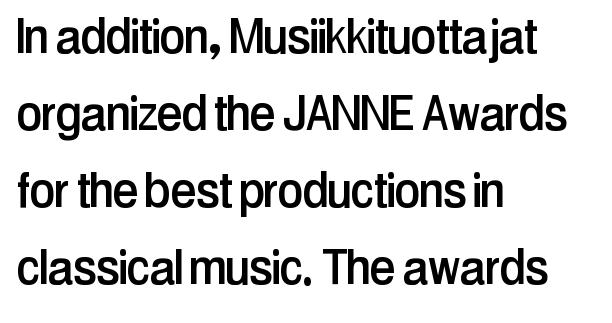
Q: Is the text italic (slanted)? A: No, it is upright.
Q: Is the typeface a serif or a sans-serif typeface? A: Sans-serif.
Q: Is the text underlined? A: No.
Q: How is the paragraph aligned? A: Left-aligned.
Q: Is the spacing between letters normal or unusually wide? A: Normal.
Q: Is the spacing between lines tight, normal or loose? A: Normal.
Q: Width (condensed, normal, or wide)? A: Condensed.
Q: Stroke contrast? A: Low.
Q: x-height? A: Medium.
Q: Monospaced? A: No.
